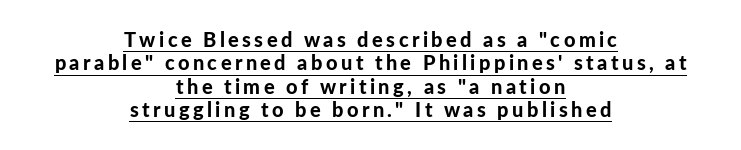
{"italic": "no", "bold": "yes", "underline": "yes", "align": "center", "line_spacing_ratio": 1.17, "glyph_px": 20}
